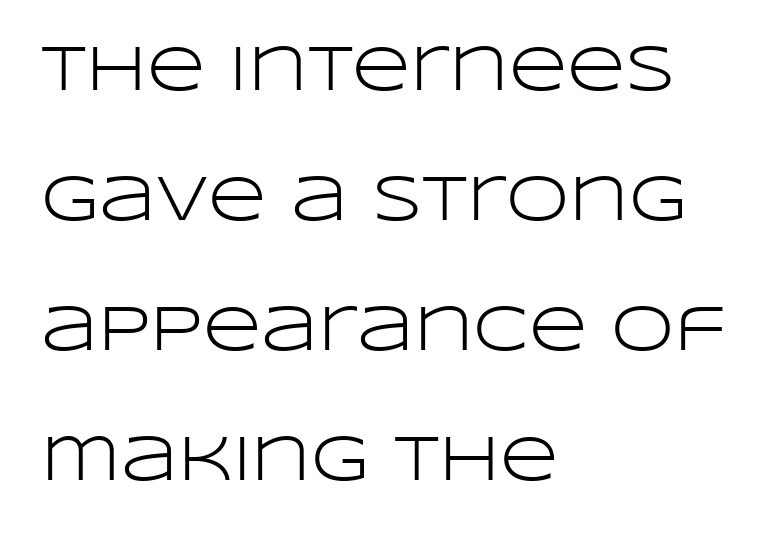
Descender tails drop into unmarked territory. The font is comparable to plain body text, perhaps lighter. Notice how the passage keeps a crisp vertical edge on the left only. Varying glyph widths throughout — classic text-font behaviour. Horizontal bands of white between lines are thick stripes.
